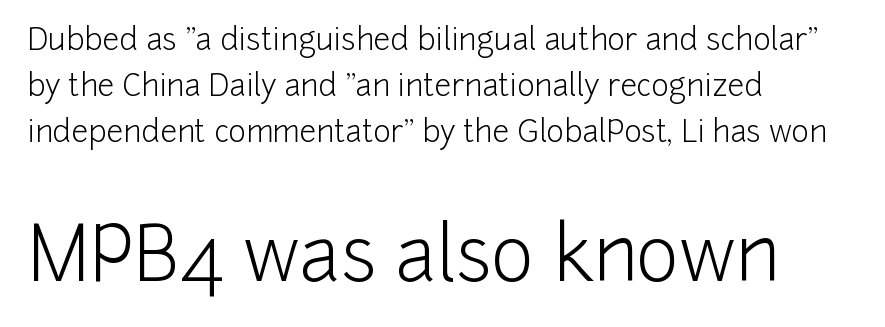
{"serif": "no", "italic": "no", "bold": "no", "weight": "light", "width": "normal", "stroke_contrast": "low", "x_height": "medium", "monospaced": "no", "underline": "no", "align": "left", "line_spacing": "normal", "line_spacing_ratio": 1.54, "letter_spacing": "normal", "letter_spacing_em": 0.0, "larger_block": "second", "size_ratio": 2.47, "glyph_px": 74}
